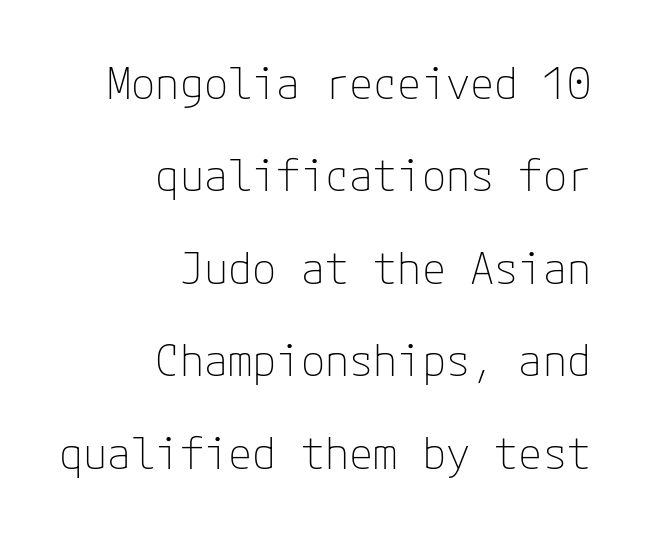
{"serif": "no", "italic": "no", "bold": "no", "weight": "thin", "width": "normal", "stroke_contrast": "low", "x_height": "medium", "underline": "no", "align": "right", "line_spacing": "loose", "line_spacing_ratio": 2.1, "letter_spacing": "normal", "letter_spacing_em": 0.0, "glyph_px": 44}
